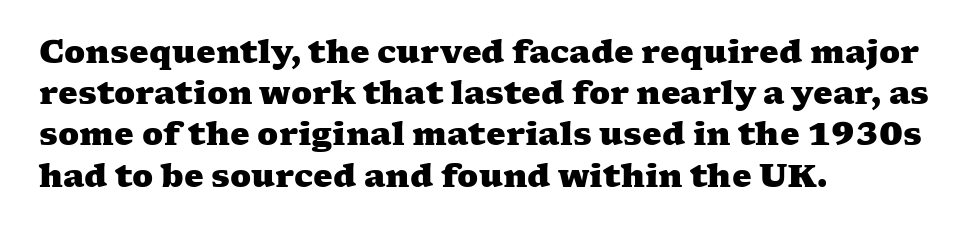
Q: Is the text bold? A: Yes.
Q: Is the typeface a serif or a sans-serif typeface? A: Serif.
Q: Is the text underlined? A: No.
Q: How is the paragraph aligned? A: Left-aligned.
Q: Is the spacing between letters normal or unusually wide? A: Normal.
Q: Is the spacing between lines tight, normal or loose? A: Normal.
Q: Width (condensed, normal, or wide)? A: Wide.
Q: Stroke contrast? A: Medium.
Q: x-height? A: Medium.
Q: Monospaced? A: No.
